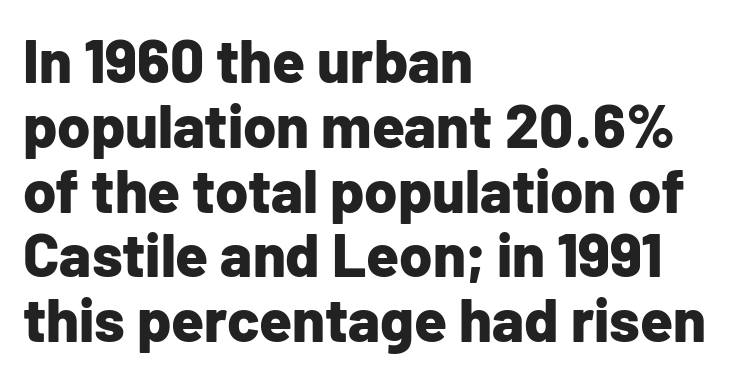
The image shows 60 px bold sans-serif type, upright; set left-aligned, tight line spacing (1.08x), normal letter spacing, not underlined; low stroke contrast and a medium x-height.
